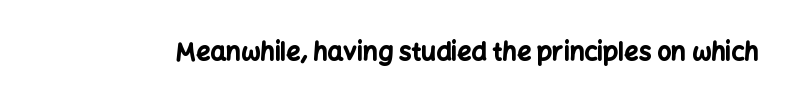
The image shows 25 px bold type, upright; set normal letter spacing, not underlined.
